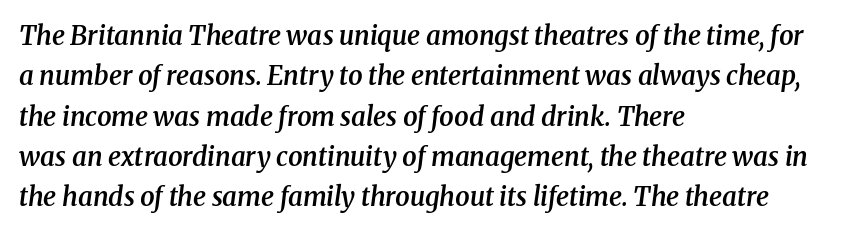
{"italic": "yes", "lean": "right", "slant_degrees": 8, "bold": "semi", "underline": "no", "align": "left", "line_spacing": "normal", "line_spacing_ratio": 1.55, "letter_spacing": "normal", "letter_spacing_em": 0.0, "glyph_px": 26}
